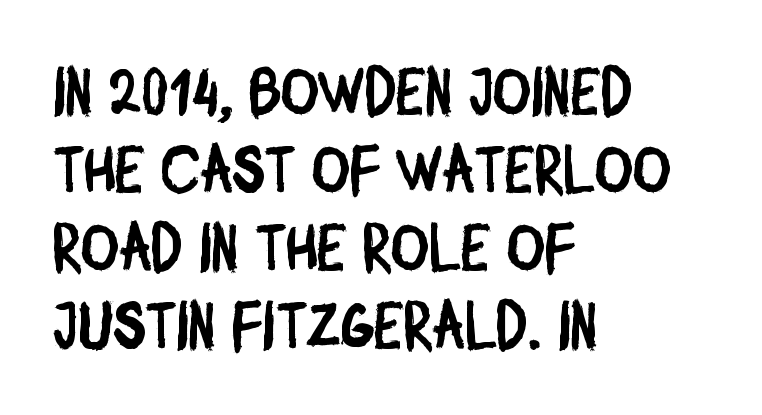
{"serif": "no", "width": "condensed", "stroke_contrast": "low", "x_height": "large", "monospaced": "no", "underline": "no", "align": "left", "line_spacing_ratio": 1.2, "letter_spacing": "normal", "letter_spacing_em": 0.0, "glyph_px": 65}
